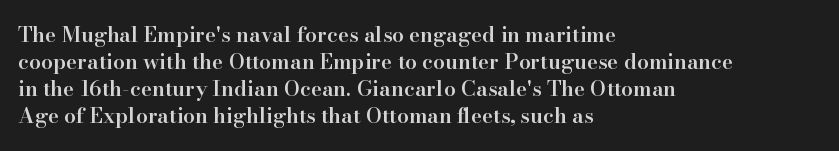
{"italic": "no", "bold": "semi", "underline": "no", "align": "left", "line_spacing": "normal", "line_spacing_ratio": 1.29, "letter_spacing": "normal", "letter_spacing_em": 0.0, "glyph_px": 21}
